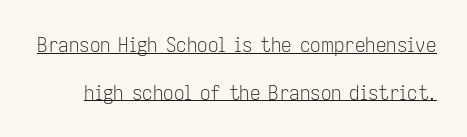
The image shows 21 px text type, upright; set loose line spacing (2.27x), normal letter spacing, underlined.
